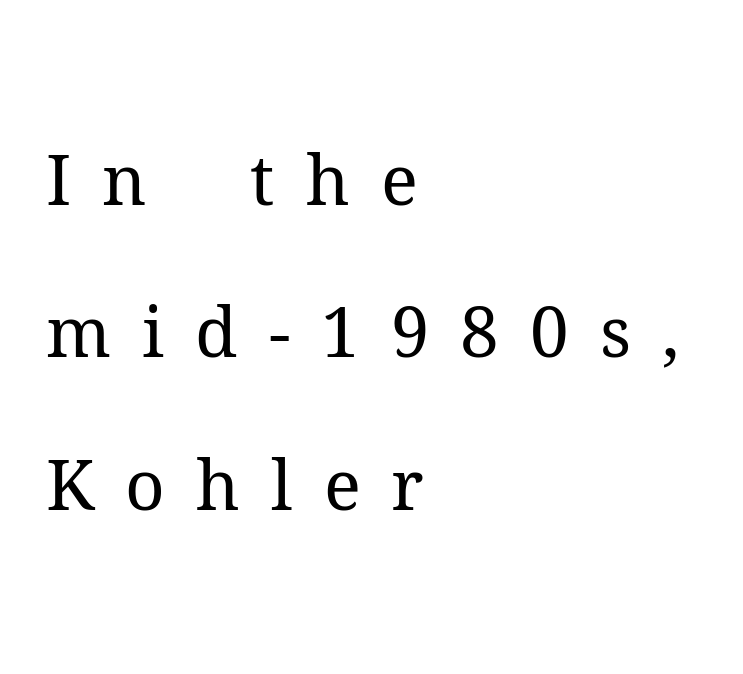
The image shows 69 px regular-weight serif type, upright; set left-aligned, loose line spacing (2.21x), unusually wide letter spacing (+0.45 em), not underlined; medium stroke contrast and a medium x-height.
